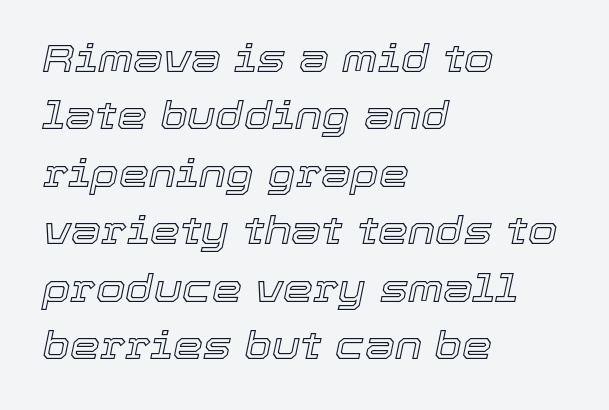
Q: Is the text italic (slanted)? A: Yes, it leans right by about 12 degrees.
Q: Is the text underlined? A: No.
Q: How is the paragraph aligned? A: Left-aligned.
Q: Is the spacing between letters normal or unusually wide? A: Normal.
Q: Is the spacing between lines tight, normal or loose? A: Normal.
Q: Width (condensed, normal, or wide)? A: Normal.
Q: x-height? A: Medium.
Q: Monospaced? A: No.
